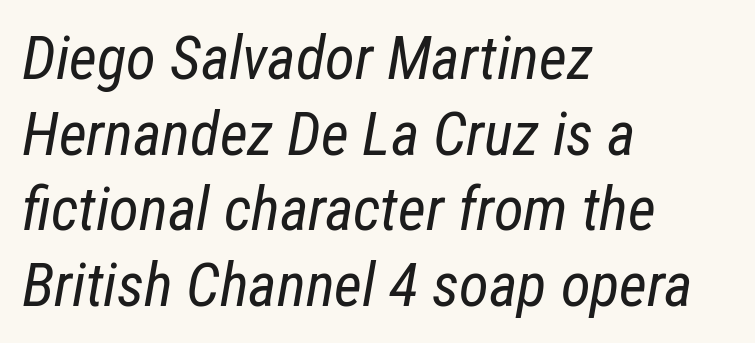
Q: Is the text bold? A: No.
Q: Is the text italic (slanted)? A: Yes, it leans right by about 12 degrees.
Q: Is the text underlined? A: No.
Q: How is the paragraph aligned? A: Left-aligned.
Q: Is the spacing between letters normal or unusually wide? A: Normal.
Q: Width (condensed, normal, or wide)? A: Condensed.
Q: Stroke contrast? A: Low.
Q: x-height? A: Medium.
Q: Monospaced? A: No.
